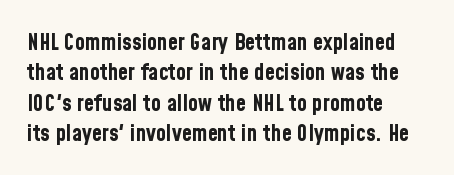
Q: Is the text bold? A: Yes.
Q: Is the text italic (slanted)? A: No, it is upright.
Q: Is the text underlined? A: No.
Q: How is the paragraph aligned? A: Left-aligned.
Q: Is the spacing between letters normal or unusually wide? A: Normal.
Q: Is the spacing between lines tight, normal or loose? A: Normal.
